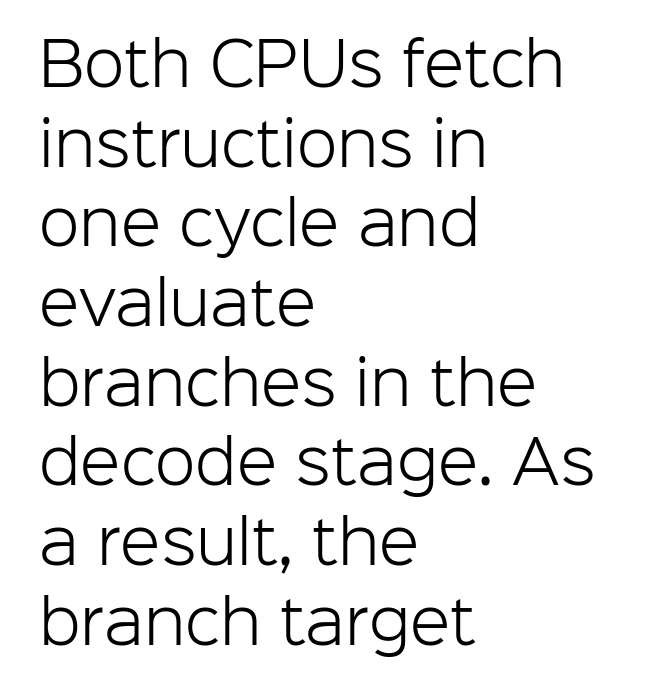
The line texture is even and compact thanks to regular tracking. Posture: vertical. Varying glyph widths throughout — classic text-font behaviour. Summary of vertical rhythm: regular, with standard interline spacing.
